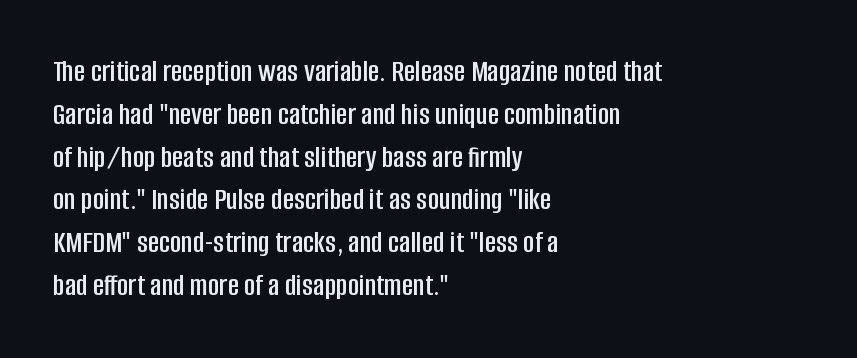
Q: Is the text italic (slanted)? A: No, it is upright.
Q: Is the typeface a serif or a sans-serif typeface? A: Sans-serif.
Q: Is the text underlined? A: No.
Q: How is the paragraph aligned? A: Left-aligned.
Q: Is the spacing between letters normal or unusually wide? A: Normal.
Q: Is the spacing between lines tight, normal or loose? A: Normal.
Q: Width (condensed, normal, or wide)? A: Condensed.
Q: Stroke contrast? A: Low.
Q: x-height? A: Large.
Q: Monospaced? A: No.
